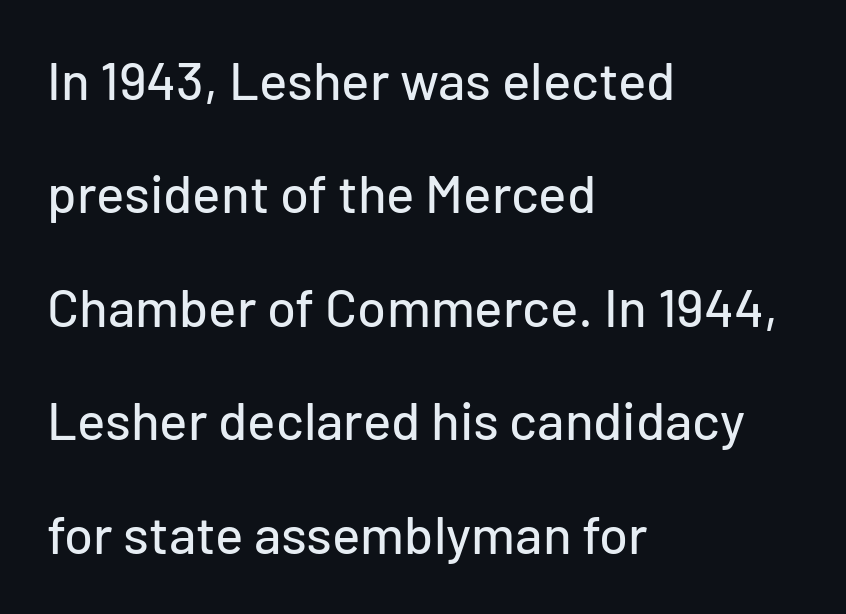
{"serif": "no", "italic": "no", "width": "normal", "stroke_contrast": "low", "x_height": "medium", "monospaced": "no", "underline": "no", "align": "left", "line_spacing": "loose", "line_spacing_ratio": 2.14, "letter_spacing": "normal", "letter_spacing_em": 0.0, "glyph_px": 53}
